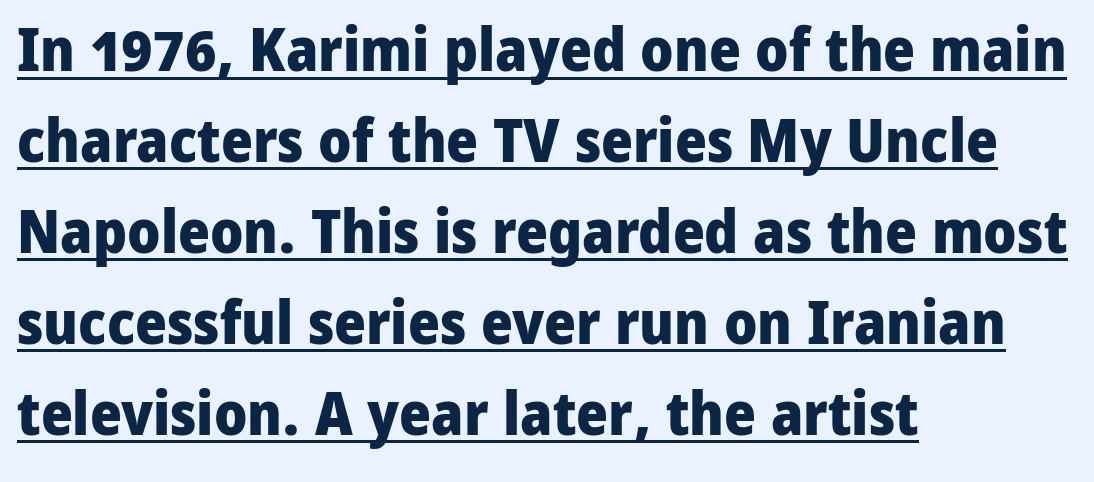
{"serif": "no", "italic": "no", "bold": "yes", "weight": "heavy", "width": "normal", "stroke_contrast": "low", "x_height": "medium", "monospaced": "no", "underline": "yes", "align": "left", "line_spacing": "normal", "line_spacing_ratio": 1.49, "letter_spacing": "normal", "letter_spacing_em": 0.0, "glyph_px": 61}
